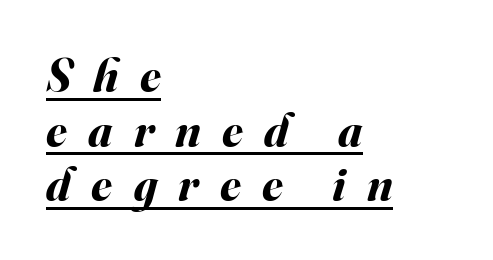
Q: Is the text bold? A: Yes.
Q: Is the text italic (slanted)? A: Yes, it leans right by about 16 degrees.
Q: Is the text underlined? A: Yes.
Q: How is the paragraph aligned? A: Left-aligned.
Q: Is the spacing between letters normal or unusually wide? A: Unusually wide.
Q: Width (condensed, normal, or wide)? A: Normal.
Q: Stroke contrast? A: Medium.
Q: x-height? A: Small.
Q: Monospaced? A: No.
